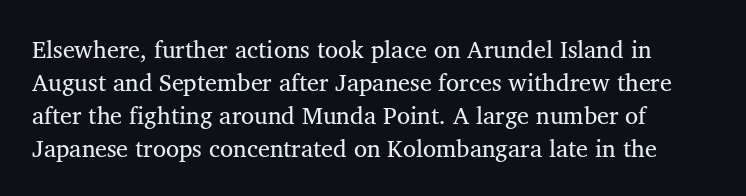
{"italic": "no", "underline": "no", "line_spacing": "normal", "line_spacing_ratio": 1.37, "letter_spacing": "normal", "letter_spacing_em": 0.0, "glyph_px": 24}
